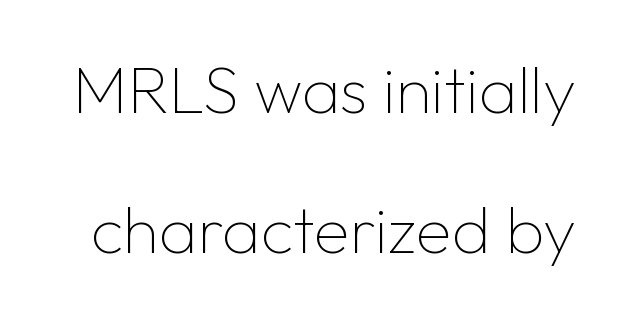
Q: Is the text bold? A: No.
Q: Is the text italic (slanted)? A: No, it is upright.
Q: Is the typeface a serif or a sans-serif typeface? A: Sans-serif.
Q: Is the text underlined? A: No.
Q: Is the spacing between letters normal or unusually wide? A: Normal.
Q: Is the spacing between lines tight, normal or loose? A: Loose.
Q: Width (condensed, normal, or wide)? A: Normal.
Q: Stroke contrast? A: Low.
Q: x-height? A: Medium.
Q: Monospaced? A: No.
